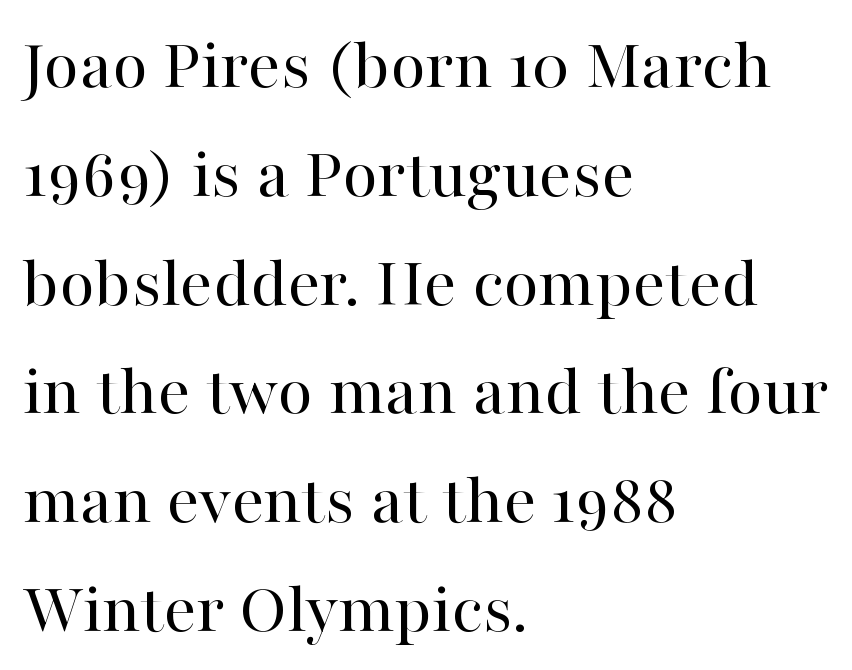
{"serif": "yes", "italic": "no", "bold": "no", "weight": "regular", "width": "normal", "stroke_contrast": "high", "x_height": "medium", "monospaced": "no", "underline": "no", "align": "left", "line_spacing": "normal", "line_spacing_ratio": 1.49, "letter_spacing": "normal", "letter_spacing_em": 0.0, "glyph_px": 73}
